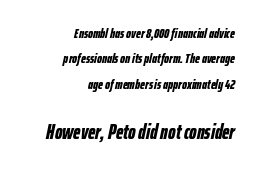
Q: Is the text bold? A: Yes.
Q: Is the text italic (slanted)? A: Yes, it leans right by about 12 degrees.
Q: Is the text underlined? A: No.
Q: How is the paragraph aligned? A: Right-aligned.
Q: Is the spacing between letters normal or unusually wide? A: Normal.
Q: Which block of text is set in a larger size, the first (top) or the second (bottom)? A: The second (bottom) one.
